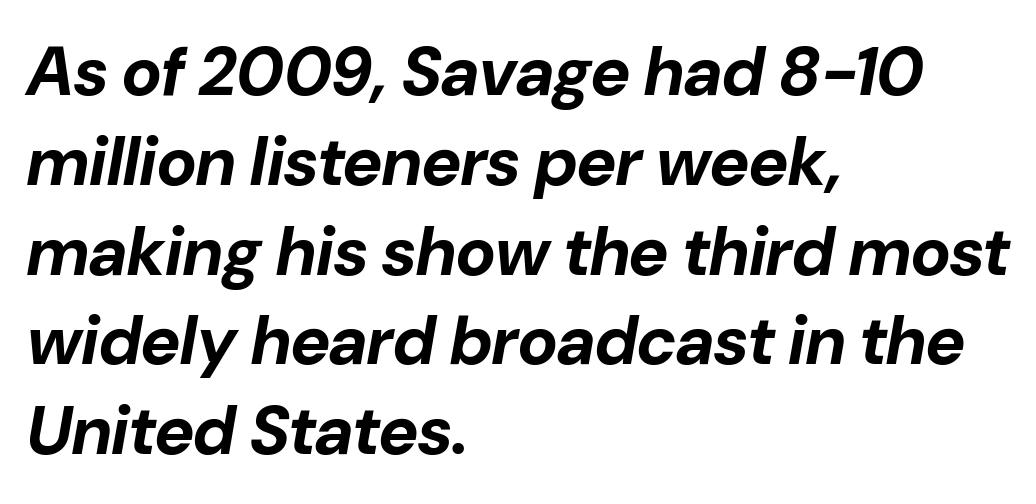
{"italic": "yes", "lean": "right", "slant_degrees": 10, "bold": "yes", "weight": "bold", "width": "normal", "stroke_contrast": "low", "x_height": "medium", "monospaced": "no", "underline": "no", "align": "left", "line_spacing": "normal", "line_spacing_ratio": 1.32, "letter_spacing": "normal", "letter_spacing_em": 0.0, "glyph_px": 68}
